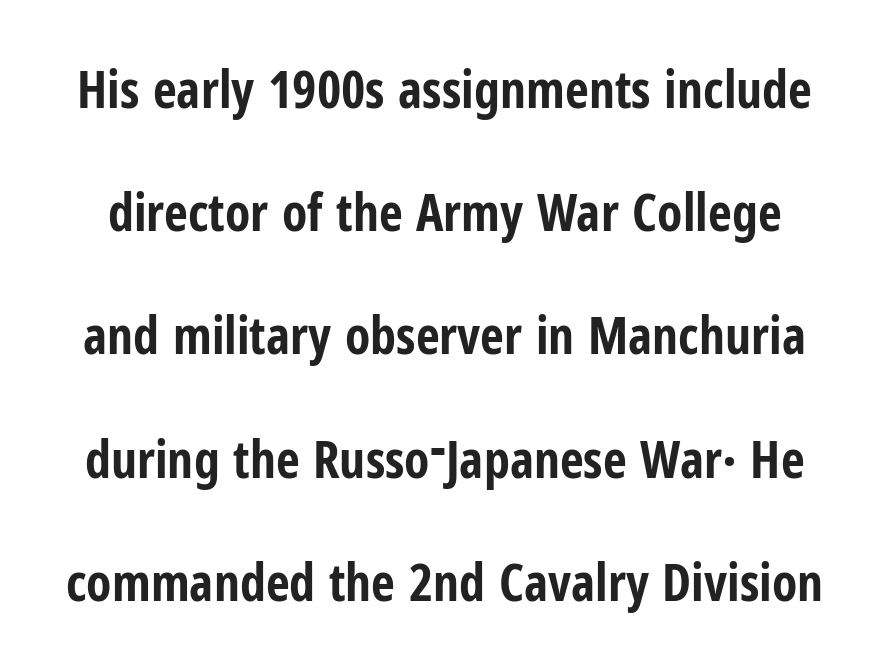
{"serif": "no", "italic": "no", "bold": "yes", "weight": "bold", "width": "condensed", "stroke_contrast": "low", "x_height": "medium", "monospaced": "no", "underline": "no", "line_spacing": "loose", "line_spacing_ratio": 2.37, "letter_spacing": "normal", "letter_spacing_em": 0.0, "glyph_px": 52}
